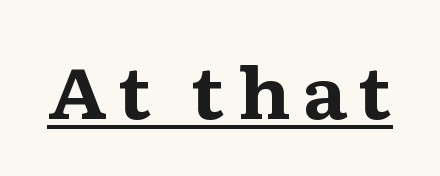
This is the regular roman posture of the typeface. These words are printed bold, with thick strokes throughout. Spacing verdict: proportional, widths tailored to each character. Does a line run under the words? Yes, clearly. Note: serifs present on the glyphs.
